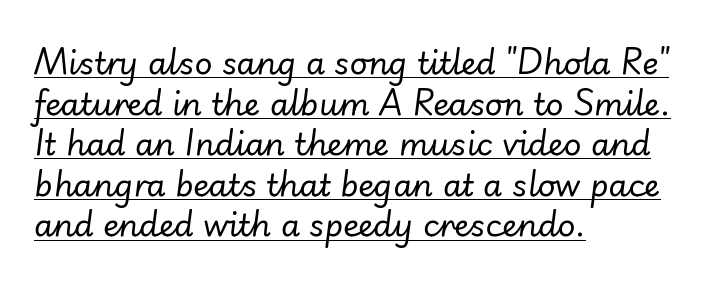
Is the letter spacing exaggerated? No — it looks like the ordinary default. The words here are underlined. Summary of vertical rhythm: regular, with standard interline spacing. Notice how the passage keeps a crisp vertical edge on the left only.
